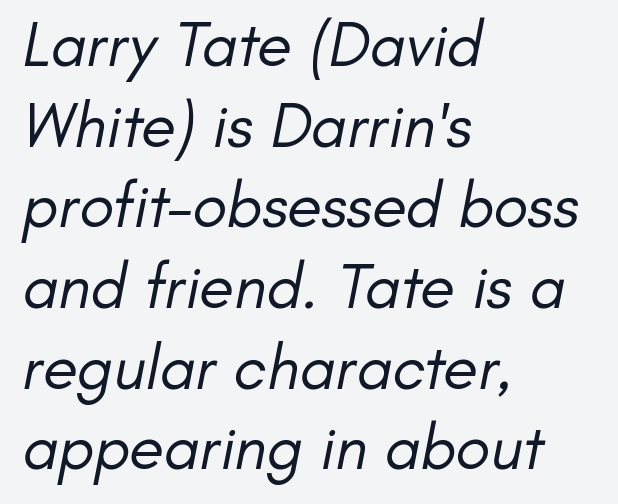
Horizontal alignment here is leftward, the default for most running prose. Caption: standard tracking, unaltered. Heaviness? Minimal to ordinary, like unemphasized prose. These lines are composed in type without serifs. The space directly below the letters is spotless.
